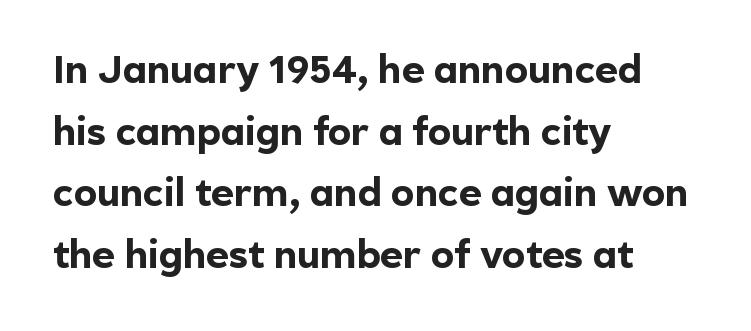
Grotesque or geometric, the face here clearly has no serifs. Compared with typical body copy, the letter spacing here is the same. This sample has the flowing, uneven cadence of proportional lettering. These words are printed bold, with thick strokes throughout.
